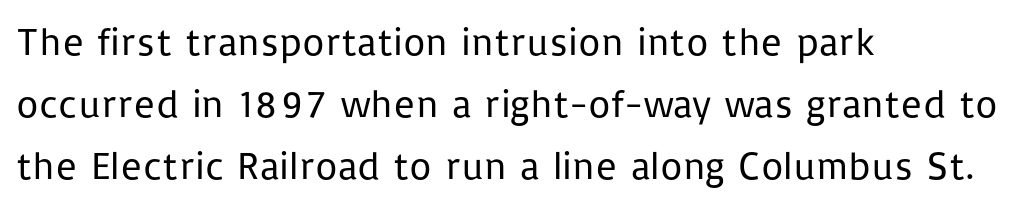
{"serif": "no", "italic": "no", "bold": "no", "weight": "regular", "width": "normal", "stroke_contrast": "low", "x_height": "medium", "monospaced": "no", "underline": "no", "align": "left", "line_spacing": "normal", "line_spacing_ratio": 1.59, "letter_spacing": "normal", "letter_spacing_em": 0.0, "glyph_px": 39}
